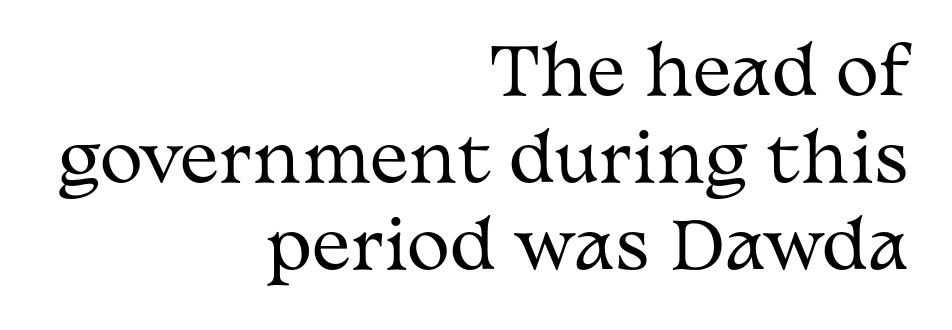
{"serif": "yes", "italic": "no", "bold": "no", "weight": "regular", "width": "wide", "stroke_contrast": "medium", "x_height": "medium", "monospaced": "no", "underline": "no", "align": "right", "line_spacing": "normal", "line_spacing_ratio": 1.34, "letter_spacing": "normal", "letter_spacing_em": 0.0, "glyph_px": 65}
